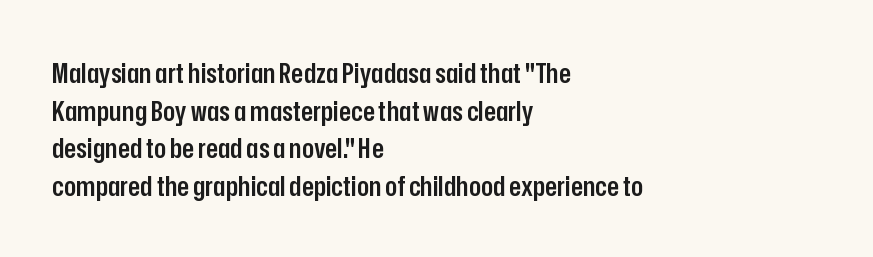
The image shows 28 px semibold, condensed sans-serif type, upright; set left-aligned, normal line spacing (1.34x), normal letter spacing, not underlined; low stroke contrast and a medium x-height.
